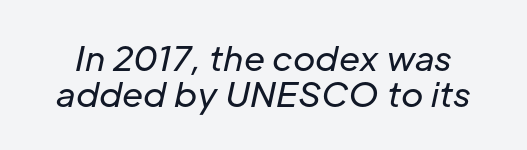
The image shows 34 px regular-weight type, italic (leaning right); set tight line spacing (1.07x), normal letter spacing, not underlined; low stroke contrast and a medium x-height.
